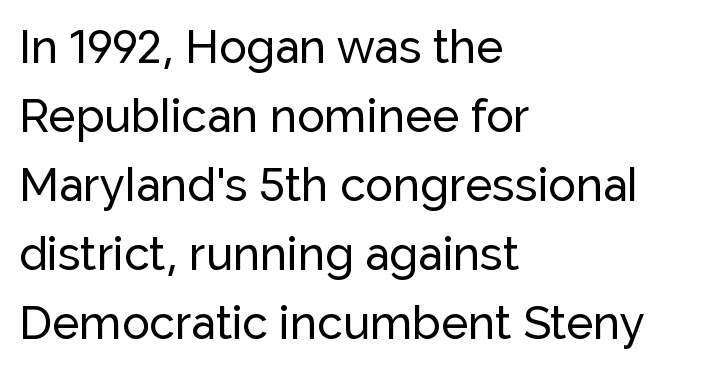
Varying glyph widths throughout — classic text-font behaviour. Compared with typical paragraphs, the rows here are spaced about the same. No extra tracking has been applied to these lines. The strip under each line holds only bare page.
